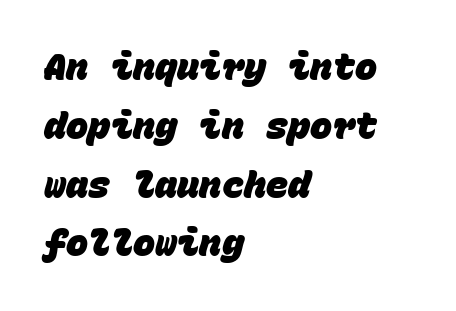
{"serif": "no", "bold": "yes", "weight": "heavy", "width": "normal", "stroke_contrast": "low", "x_height": "large", "monospaced": "yes", "underline": "no", "align": "left", "line_spacing": "normal", "line_spacing_ratio": 1.59, "letter_spacing": "normal", "letter_spacing_em": 0.0, "glyph_px": 37}
